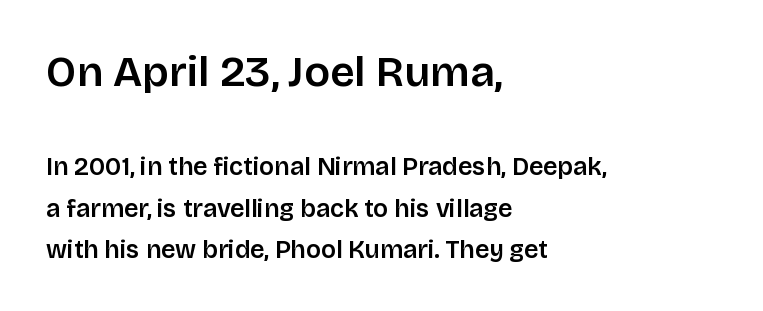
Q: Is the text italic (slanted)? A: No, it is upright.
Q: Is the typeface a serif or a sans-serif typeface? A: Sans-serif.
Q: Is the text underlined? A: No.
Q: How is the paragraph aligned? A: Left-aligned.
Q: Is the spacing between letters normal or unusually wide? A: Normal.
Q: Is the spacing between lines tight, normal or loose? A: Normal.
Q: Which block of text is set in a larger size, the first (top) or the second (bottom)? A: The first (top) one.
Q: Width (condensed, normal, or wide)? A: Normal.
Q: Stroke contrast? A: Low.
Q: x-height? A: Large.
Q: Monospaced? A: No.
